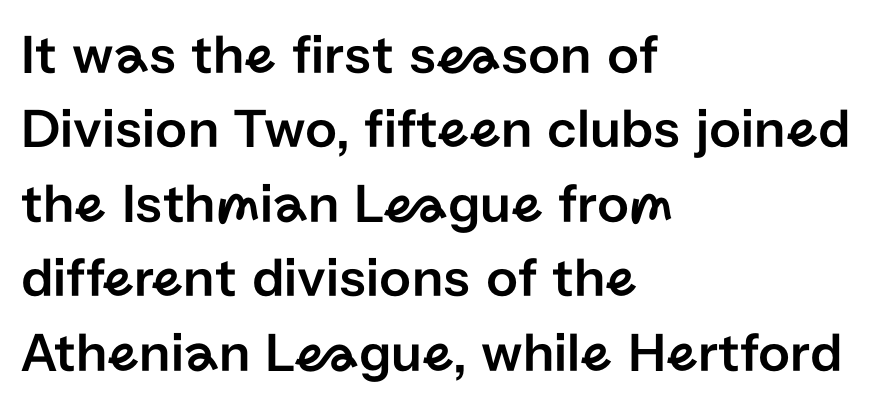
Q: Is the text italic (slanted)? A: No, it is upright.
Q: Is the typeface a serif or a sans-serif typeface? A: Sans-serif.
Q: Is the text underlined? A: No.
Q: How is the paragraph aligned? A: Left-aligned.
Q: Is the spacing between letters normal or unusually wide? A: Normal.
Q: Is the spacing between lines tight, normal or loose? A: Normal.
Q: Width (condensed, normal, or wide)? A: Normal.
Q: Stroke contrast? A: Low.
Q: x-height? A: Medium.
Q: Monospaced? A: No.
